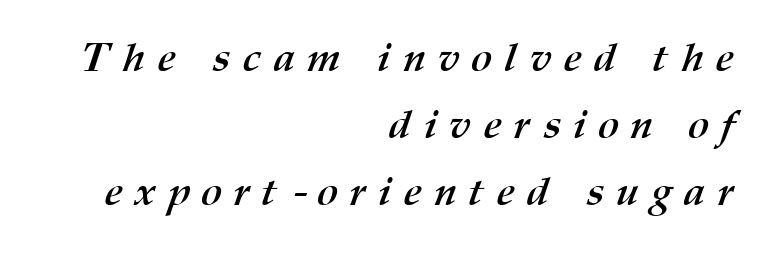
Q: Is the text bold? A: Yes.
Q: Is the text underlined? A: No.
Q: How is the paragraph aligned? A: Right-aligned.
Q: Is the spacing between letters normal or unusually wide? A: Unusually wide.
Q: Is the spacing between lines tight, normal or loose? A: Normal.
Q: Width (condensed, normal, or wide)? A: Normal.
Q: Stroke contrast? A: Medium.
Q: x-height? A: Medium.
Q: Monospaced? A: No.
